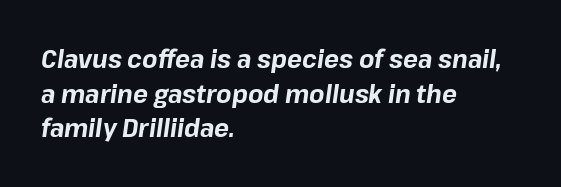
Q: Is the text bold? A: Yes.
Q: Is the text italic (slanted)? A: Yes, it leans right by about 8 degrees.
Q: Is the text underlined? A: No.
Q: How is the paragraph aligned? A: Left-aligned.
Q: Is the spacing between letters normal or unusually wide? A: Normal.
Q: Is the spacing between lines tight, normal or loose? A: Normal.
